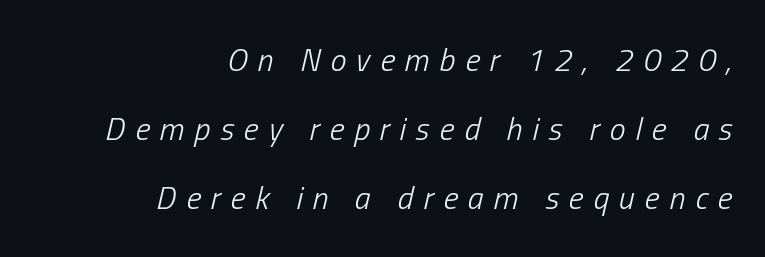
The typography opts for an oblique posture over an upright one. The rendering anchors every line to the right-hand side. Stem width sits at or under what a default text font uses. Each letter keeps its own natural width here, so spacing adapts to shape. The strip under each line holds only bare page. Successive baselines arrive slowly, with a big drop between each.
